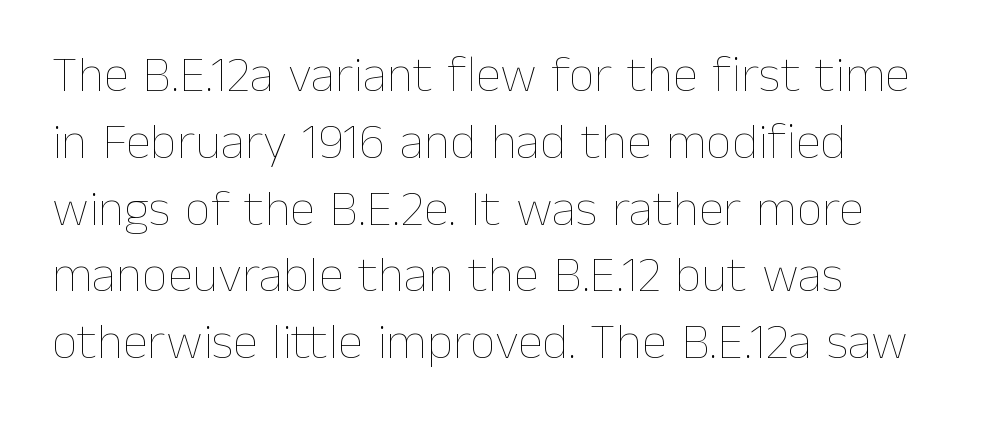
Do the characters align in a grid? No, the font is proportional. The axis of the letterforms is exactly vertical. Inter-character spacing is left at the font's built-in metrics. Visually the block forms a straight wall on the left and a jagged coastline on the right. Has an underline been added? It has not.
